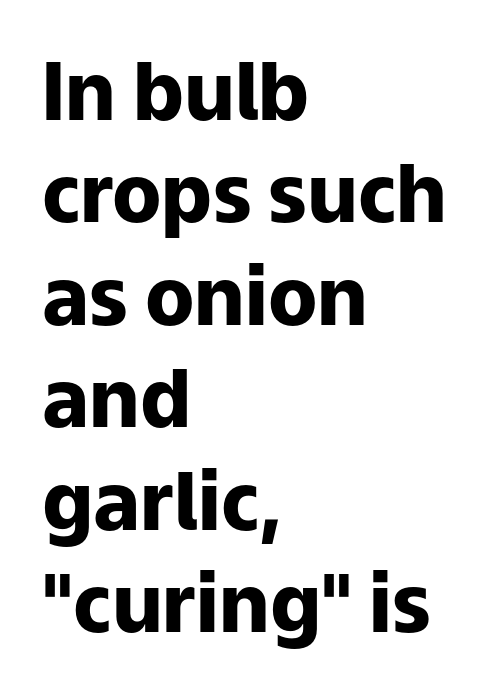
{"serif": "no", "italic": "no", "bold": "yes", "weight": "heavy", "width": "normal", "stroke_contrast": "low", "x_height": "medium", "monospaced": "no", "underline": "no", "align": "left", "line_spacing": "normal", "line_spacing_ratio": 1.28, "letter_spacing": "normal", "letter_spacing_em": 0.0, "glyph_px": 80}
